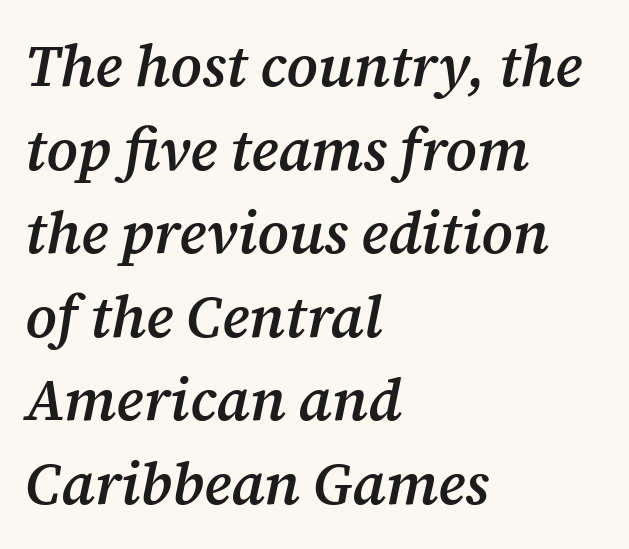
{"serif": "yes", "italic": "yes", "lean": "right", "slant_degrees": 12, "bold": "semi", "weight": "semibold", "width": "normal", "stroke_contrast": "medium", "x_height": "medium", "monospaced": "no", "underline": "no", "align": "left", "line_spacing": "normal", "line_spacing_ratio": 1.44, "letter_spacing": "normal", "letter_spacing_em": 0.0, "glyph_px": 58}
